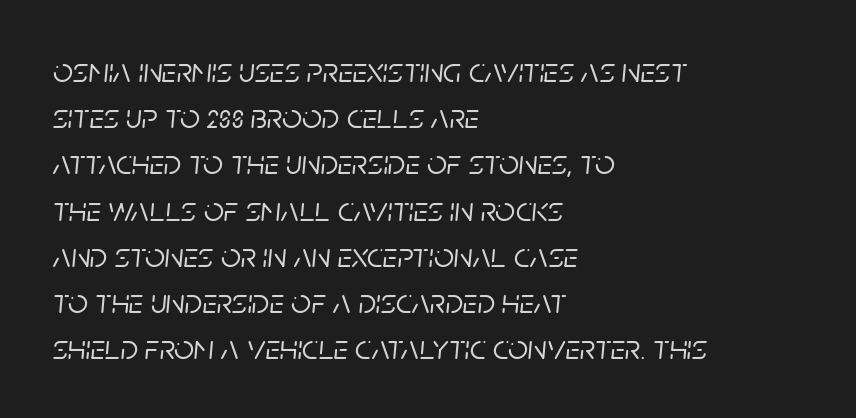
{"italic": "yes", "lean": "right", "slant_degrees": 5, "width": "normal", "stroke_contrast": "low", "x_height": "large", "monospaced": "no", "underline": "no", "align": "left", "line_spacing": "normal", "line_spacing_ratio": 1.32, "letter_spacing": "normal", "letter_spacing_em": 0.0, "glyph_px": 35}
